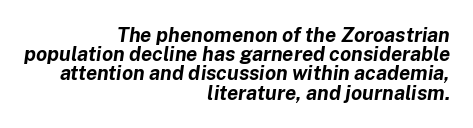
{"italic": "yes", "lean": "right", "slant_degrees": 8, "bold": "yes", "underline": "no", "align": "right", "line_spacing": "tight", "line_spacing_ratio": 0.96, "letter_spacing": "normal", "letter_spacing_em": 0.0, "glyph_px": 20}
